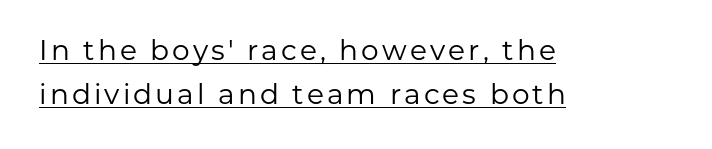
Q: Is the text bold? A: No.
Q: Is the text italic (slanted)? A: No, it is upright.
Q: Is the typeface a serif or a sans-serif typeface? A: Sans-serif.
Q: Is the text underlined? A: Yes.
Q: How is the paragraph aligned? A: Left-aligned.
Q: Is the spacing between lines tight, normal or loose? A: Normal.
Q: Width (condensed, normal, or wide)? A: Normal.
Q: Stroke contrast? A: Low.
Q: x-height? A: Medium.
Q: Monospaced? A: No.
